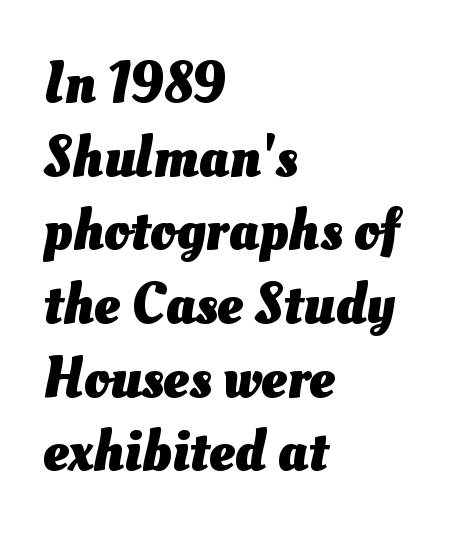
The image shows 58 px heavy type; set left-aligned, normal line spacing (1.27x), normal letter spacing, not underlined; medium stroke contrast and a small x-height.
